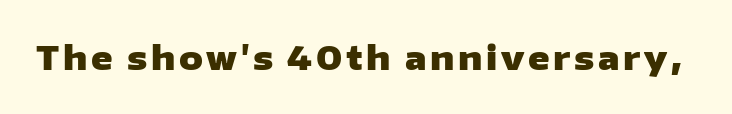
The image shows 33 px heavy, wide sans-serif type, upright; set not underlined; low stroke contrast and a medium x-height.
